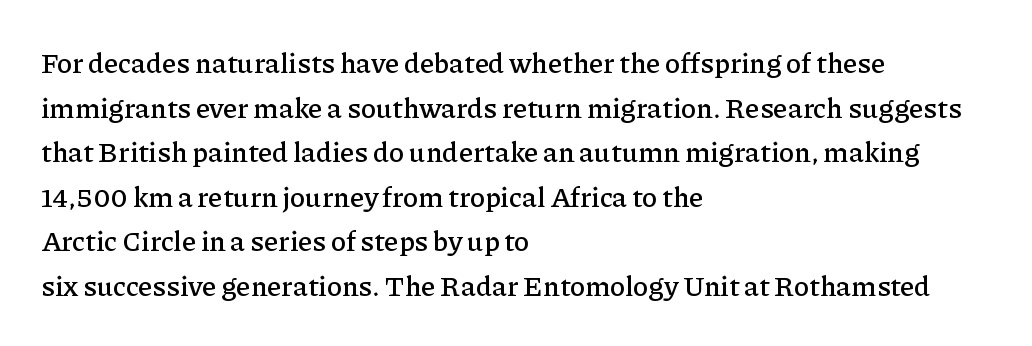
The image shows 28 px serif type, upright; set left-aligned, normal line spacing (1.59x), normal letter spacing, not underlined; low stroke contrast and a medium x-height.
